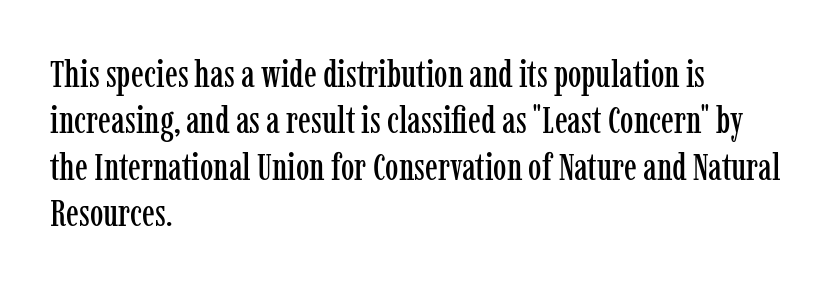
{"serif": "yes", "italic": "no", "width": "condensed", "stroke_contrast": "low", "x_height": "medium", "monospaced": "no", "underline": "no", "align": "left", "line_spacing_ratio": 1.22, "letter_spacing": "normal", "letter_spacing_em": 0.0, "glyph_px": 38}
